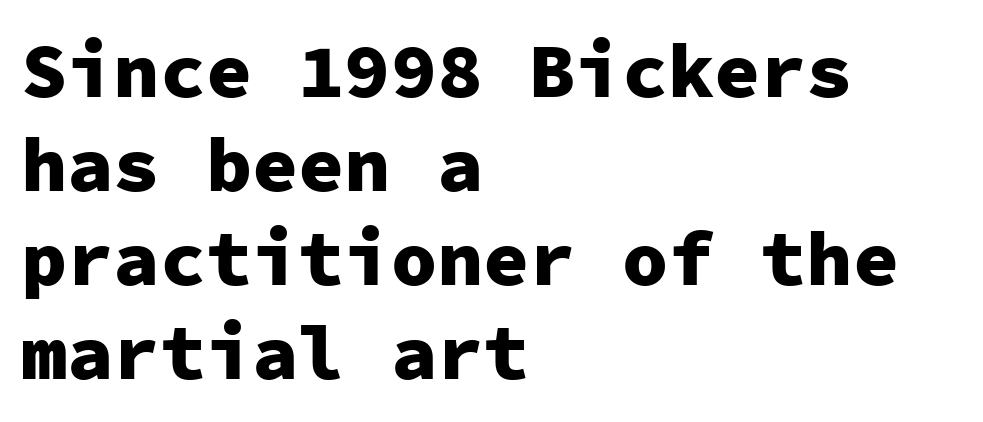
Q: Is the text bold? A: Yes.
Q: Is the text italic (slanted)? A: No, it is upright.
Q: Is the typeface a serif or a sans-serif typeface? A: Sans-serif.
Q: Is the text underlined? A: No.
Q: How is the paragraph aligned? A: Left-aligned.
Q: Is the spacing between letters normal or unusually wide? A: Normal.
Q: Width (condensed, normal, or wide)? A: Normal.
Q: Stroke contrast? A: Low.
Q: x-height? A: Medium.
Q: Monospaced? A: Yes.
